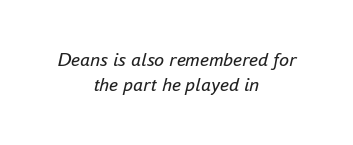
The image shows 20 px text type, italic (leaning right); set centered, normal line spacing (1.27x), normal letter spacing, not underlined.
